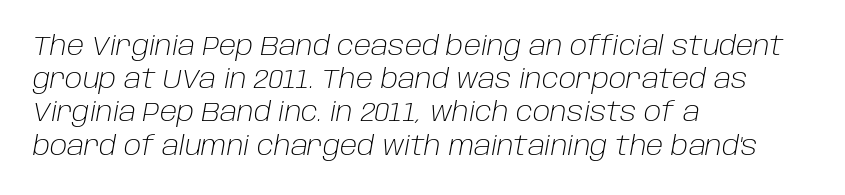
Q: Is the text bold? A: No.
Q: Is the text italic (slanted)? A: Yes, it leans right by about 10 degrees.
Q: Is the text underlined? A: No.
Q: How is the paragraph aligned? A: Left-aligned.
Q: Is the spacing between letters normal or unusually wide? A: Normal.
